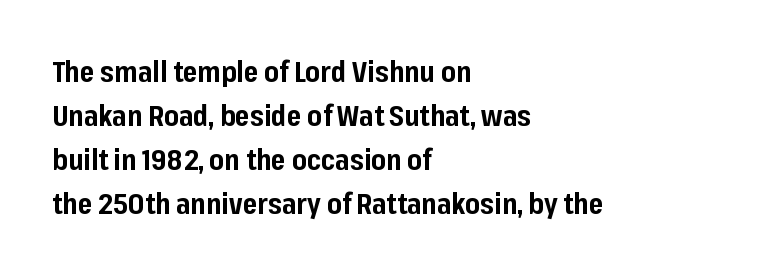
{"serif": "no", "italic": "no", "bold": "yes", "weight": "bold", "width": "normal", "stroke_contrast": "low", "x_height": "medium", "monospaced": "no", "underline": "no", "align": "left", "line_spacing": "normal", "line_spacing_ratio": 1.57, "letter_spacing": "normal", "letter_spacing_em": 0.0, "glyph_px": 28}
